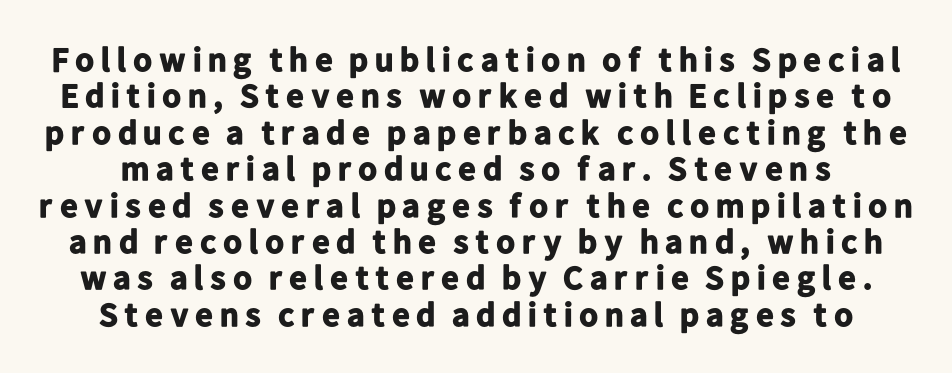
{"serif": "no", "italic": "no", "bold": "yes", "weight": "bold", "width": "normal", "stroke_contrast": "low", "x_height": "medium", "monospaced": "no", "underline": "no", "line_spacing": "tight", "line_spacing_ratio": 1.07, "glyph_px": 34}
